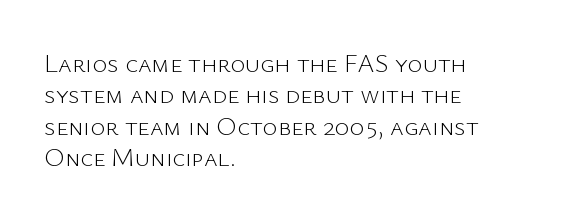
The image shows 26 px text type, upright; set left-aligned, line spacing 1.21x, normal letter spacing, not underlined.
